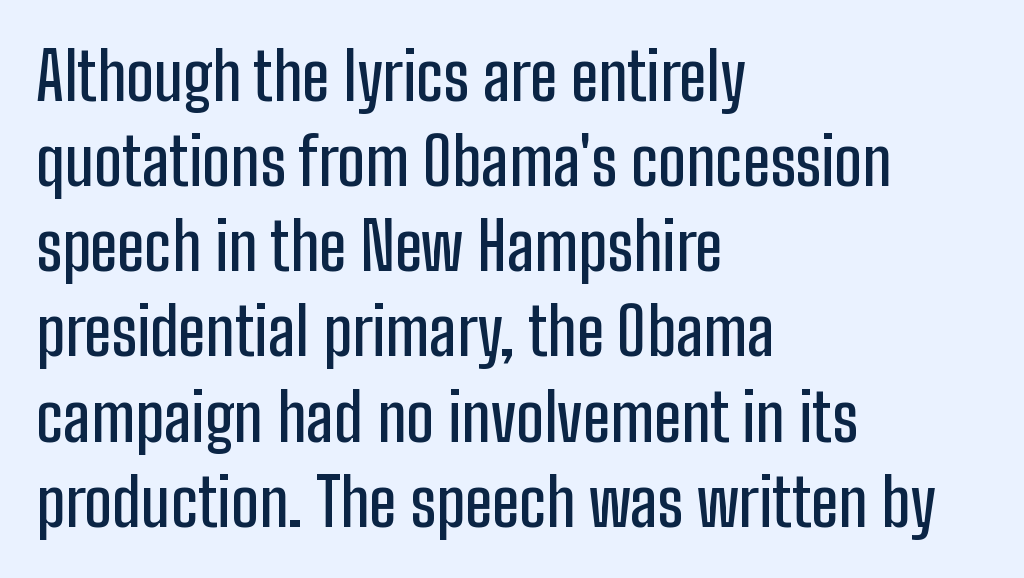
{"serif": "no", "italic": "no", "width": "condensed", "stroke_contrast": "low", "x_height": "medium", "monospaced": "no", "underline": "no", "align": "left", "line_spacing": "normal", "line_spacing_ratio": 1.29, "letter_spacing": "normal", "letter_spacing_em": 0.0, "glyph_px": 66}
